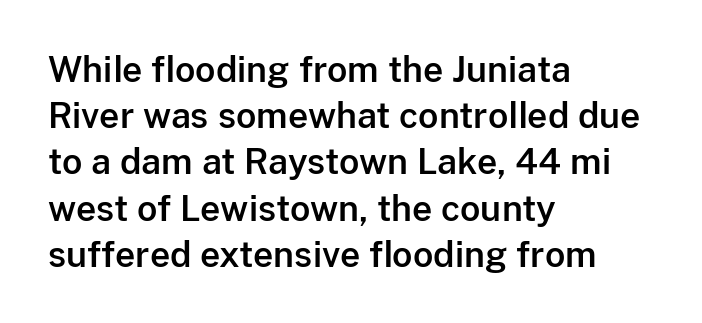
The image shows 35 px sans-serif type, upright; set left-aligned, normal line spacing (1.32x), normal letter spacing, not underlined; low stroke contrast and a medium x-height.
